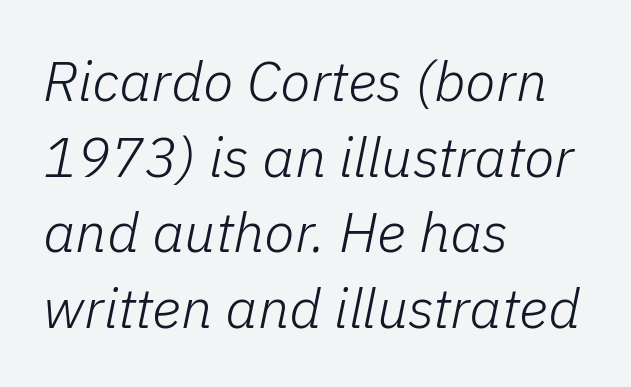
Short note: letters normally spaced. The typesetter chose a ragged-right arrangement here. The vertical gap from one line to the next is medium. Just letters on the line, the space beneath them empty.
